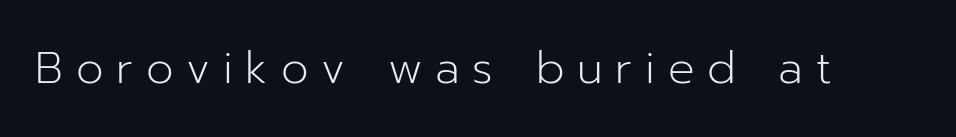
{"serif": "no", "italic": "no", "bold": "no", "weight": "light", "width": "normal", "stroke_contrast": "low", "x_height": "medium", "monospaced": "no", "underline": "no", "letter_spacing": "wide", "letter_spacing_em": 0.29, "glyph_px": 44}
